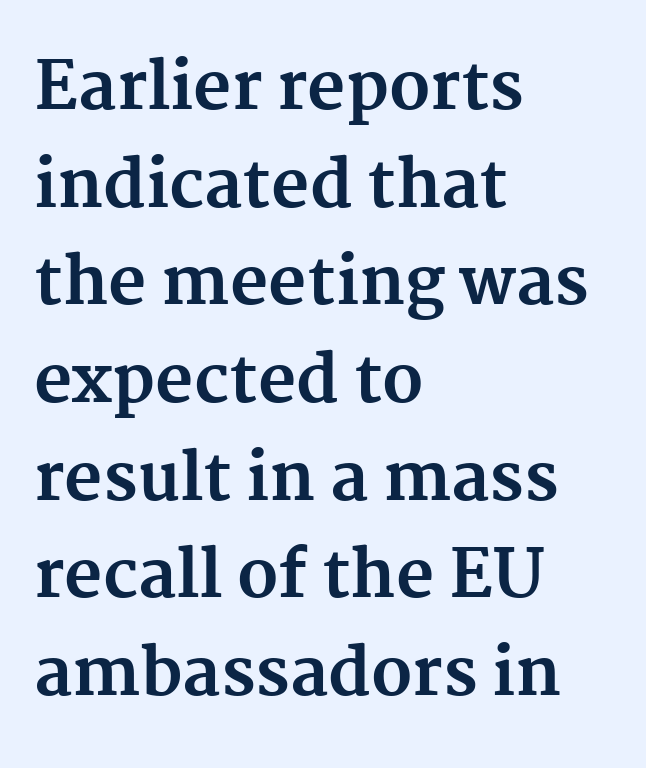
The image shows 66 px bold serif type, upright; set left-aligned, normal line spacing (1.48x), normal letter spacing, not underlined; medium stroke contrast and a medium x-height.
